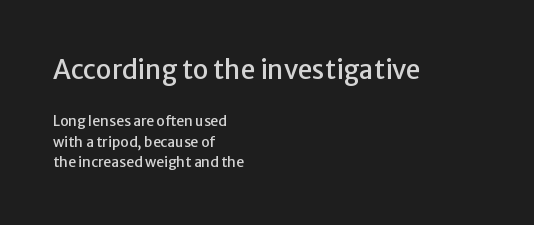
{"italic": "no", "underline": "no", "align": "left", "line_spacing": "normal", "line_spacing_ratio": 1.47, "letter_spacing": "normal", "letter_spacing_em": 0.0, "larger_block": "first", "size_ratio": 1.86, "glyph_px": 26}
